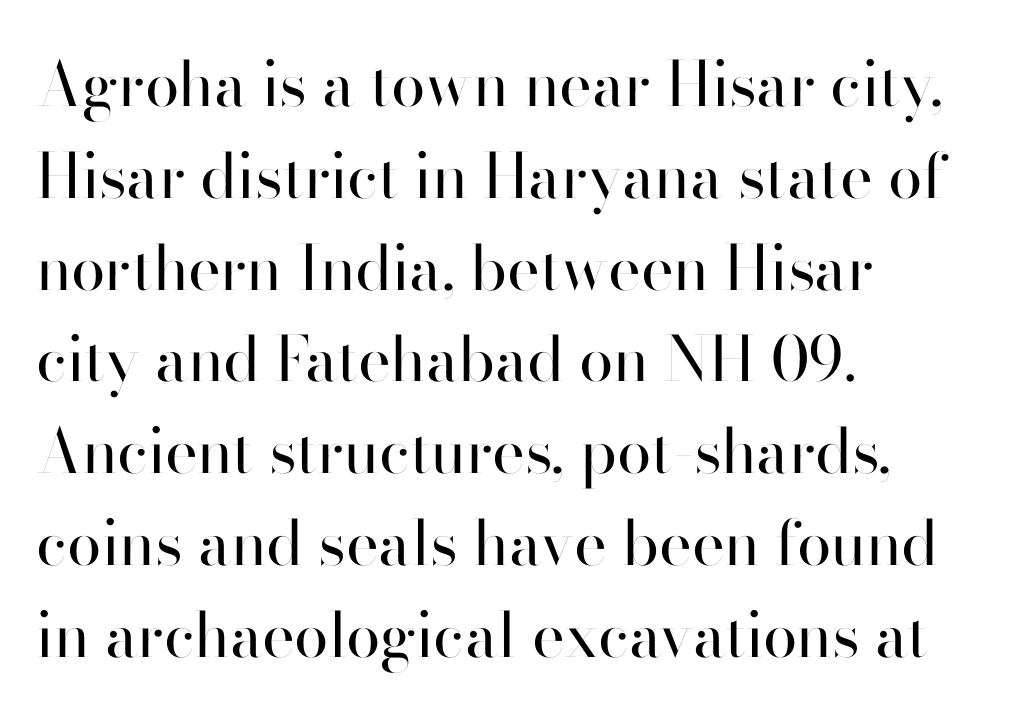
Stems and bowls with no extra thickness — not bold. Default kerning and tracking; the words read as compact shapes. The zone under the glyphs is completely vacant. Nope, not italic — everything's standing straight. These lines are rendered in a variable-pitch font.
